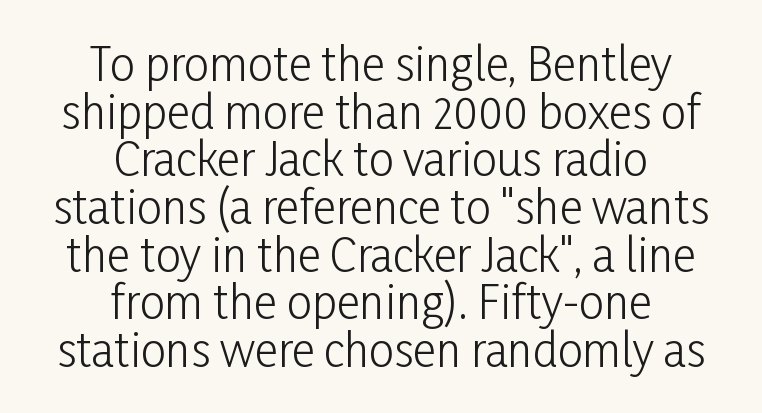
{"serif": "no", "italic": "no", "bold": "no", "weight": "light", "width": "condensed", "stroke_contrast": "low", "x_height": "medium", "monospaced": "no", "underline": "no", "align": "center", "line_spacing": "tight", "line_spacing_ratio": 1.06, "letter_spacing": "normal", "letter_spacing_em": 0.0, "glyph_px": 45}
